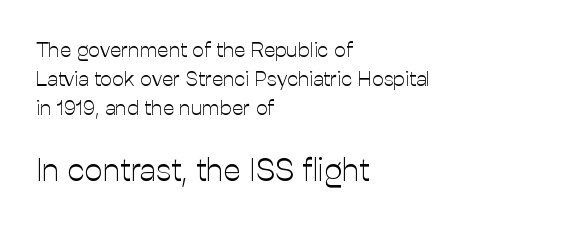
Q: Is the text bold? A: No.
Q: Is the text italic (slanted)? A: No, it is upright.
Q: Is the typeface a serif or a sans-serif typeface? A: Sans-serif.
Q: Is the text underlined? A: No.
Q: How is the paragraph aligned? A: Left-aligned.
Q: Is the spacing between letters normal or unusually wide? A: Normal.
Q: Is the spacing between lines tight, normal or loose? A: Normal.
Q: Which block of text is set in a larger size, the first (top) or the second (bottom)? A: The second (bottom) one.
Q: Width (condensed, normal, or wide)? A: Normal.
Q: Stroke contrast? A: Low.
Q: x-height? A: Medium.
Q: Monospaced? A: No.
